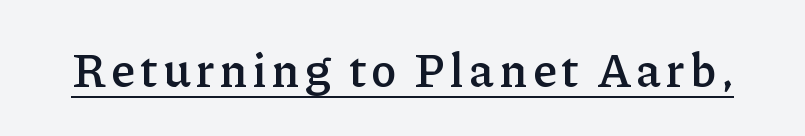
The image shows 47 px semibold serif type, upright; set underlined; low stroke contrast and a medium x-height.
